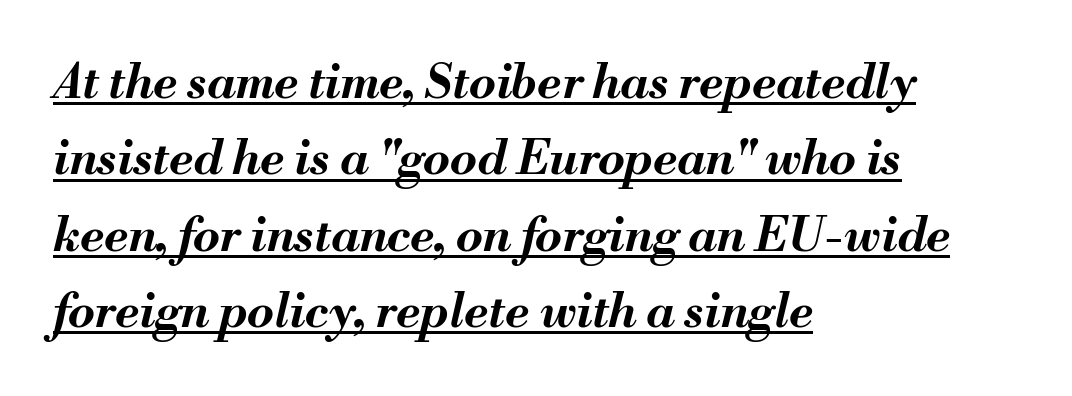
The image shows 48 px bold type, italic (leaning right); set left-aligned, normal line spacing (1.59x), normal letter spacing, underlined; medium stroke contrast and a small x-height.
